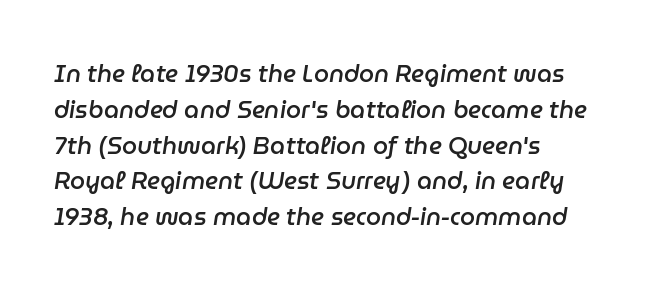
{"italic": "yes", "lean": "right", "slant_degrees": 9, "bold": "semi", "underline": "no", "align": "left", "line_spacing": "normal", "line_spacing_ratio": 1.49, "letter_spacing": "normal", "letter_spacing_em": 0.0, "glyph_px": 24}
